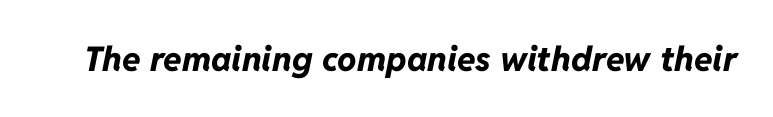
{"italic": "yes", "lean": "right", "slant_degrees": 11, "bold": "yes", "weight": "bold", "width": "normal", "stroke_contrast": "low", "x_height": "medium", "monospaced": "no", "underline": "no", "letter_spacing": "normal", "letter_spacing_em": 0.0, "glyph_px": 34}
